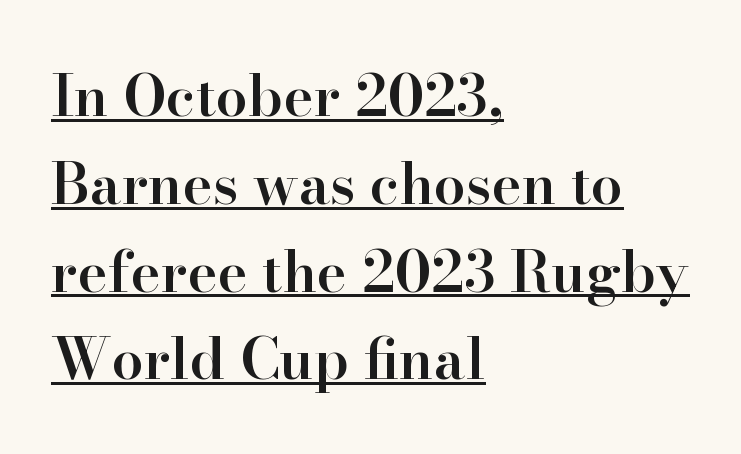
The image shows 57 px semibold serif type, upright; set left-aligned, normal line spacing (1.54x), normal letter spacing, underlined; high stroke contrast and a small x-height.
